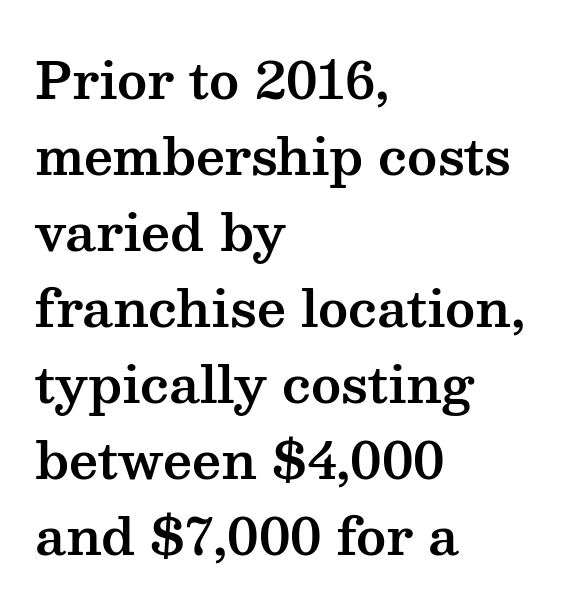
Vertical spacing — default. Think of a printed novel: that variable character pitch is what you see here. Posture: straight, roman, zero tilt. Typographically, this falls in the serif category.
